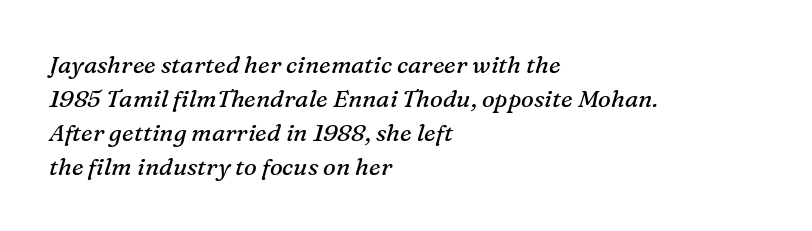
Q: Is the text bold? A: No.
Q: Is the text italic (slanted)? A: Yes, it leans right by about 16 degrees.
Q: Is the text underlined? A: No.
Q: How is the paragraph aligned? A: Left-aligned.
Q: Is the spacing between letters normal or unusually wide? A: Normal.
Q: Is the spacing between lines tight, normal or loose? A: Normal.
